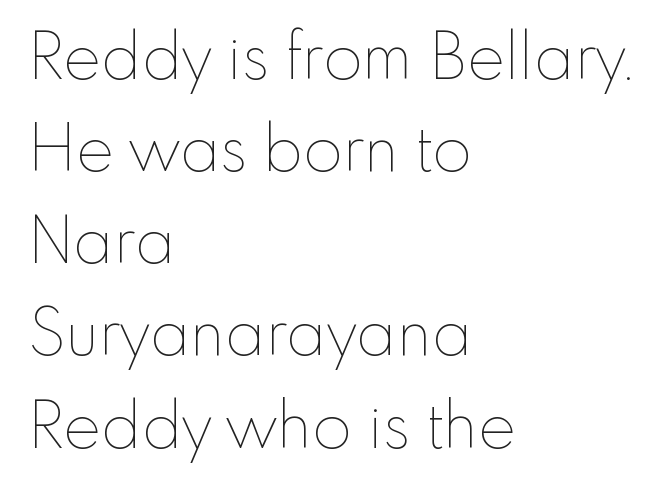
Character widths vary here, with narrow letters taking less room than wide ones. Clear beneath every line of the passage. These lines are set flush left with a ragged right edge. Heft: none added — not bold.
